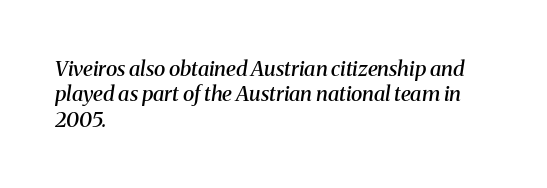
{"italic": "yes", "lean": "right", "slant_degrees": 8, "bold": "semi", "underline": "no", "align": "left", "line_spacing_ratio": 1.21, "letter_spacing": "normal", "letter_spacing_em": 0.0, "glyph_px": 21}
